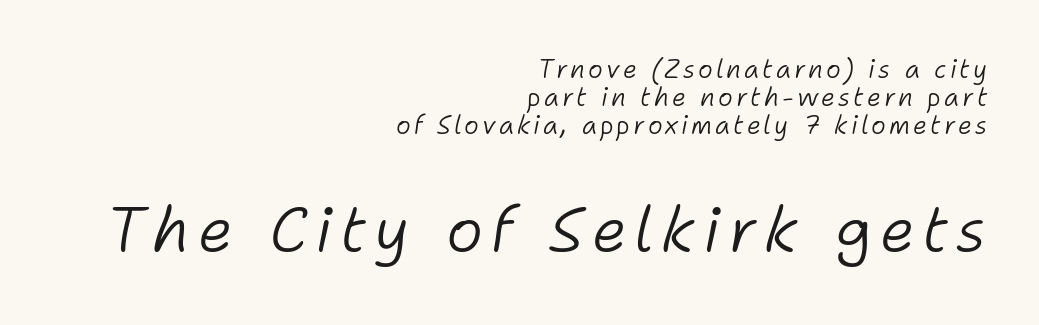
Q: Is the text bold? A: No.
Q: Is the text italic (slanted)? A: Yes, it leans right by about 11 degrees.
Q: Is the text underlined? A: No.
Q: How is the paragraph aligned? A: Right-aligned.
Q: Is the spacing between lines tight, normal or loose? A: Tight.
Q: Which block of text is set in a larger size, the first (top) or the second (bottom)? A: The second (bottom) one.
Q: Width (condensed, normal, or wide)? A: Normal.
Q: Stroke contrast? A: Low.
Q: x-height? A: Medium.
Q: Monospaced? A: No.
